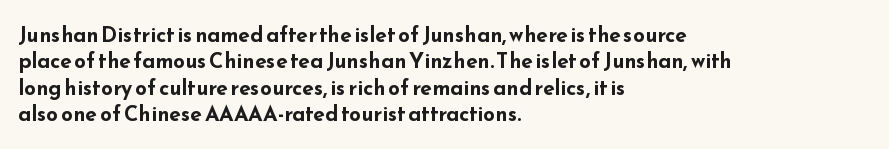
What weight is shown? A full bold with thick strokes. The lettering holds an erect, upright posture throughout. Plain, unruled lines of type. The rendering keeps characters at their native spacing. Leading: standard.
